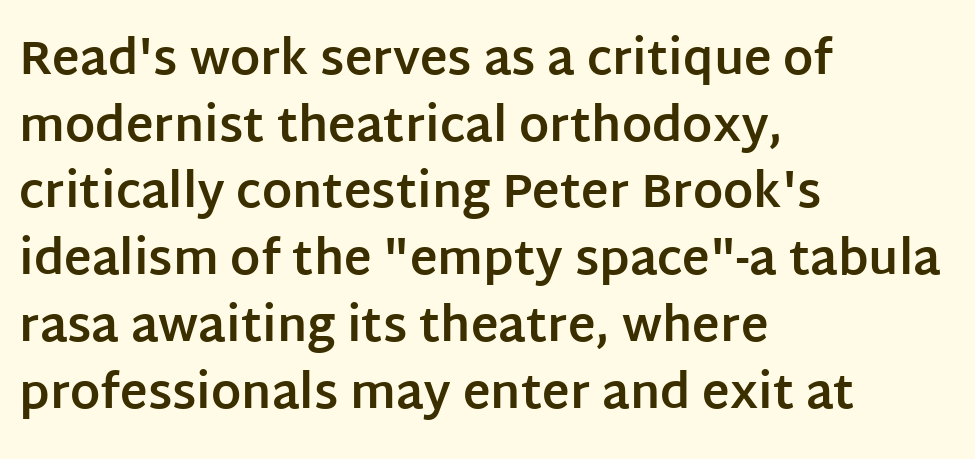
{"serif": "no", "italic": "no", "bold": "yes", "weight": "bold", "width": "normal", "stroke_contrast": "low", "x_height": "large", "monospaced": "no", "underline": "no", "align": "left", "line_spacing": "normal", "line_spacing_ratio": 1.42, "letter_spacing": "normal", "letter_spacing_em": 0.0, "glyph_px": 47}
